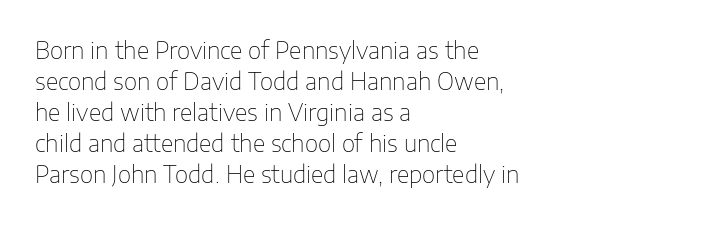
The image shows 23 px text type, upright; set left-aligned, normal line spacing (1.35x), normal letter spacing, not underlined.
